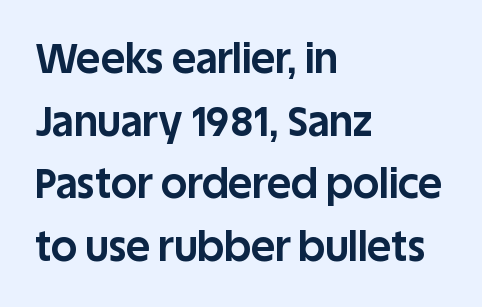
Q: Is the text bold? A: Yes.
Q: Is the text italic (slanted)? A: No, it is upright.
Q: Is the typeface a serif or a sans-serif typeface? A: Sans-serif.
Q: Is the text underlined? A: No.
Q: How is the paragraph aligned? A: Left-aligned.
Q: Is the spacing between letters normal or unusually wide? A: Normal.
Q: Is the spacing between lines tight, normal or loose? A: Normal.
Q: Width (condensed, normal, or wide)? A: Normal.
Q: Stroke contrast? A: Low.
Q: x-height? A: Large.
Q: Monospaced? A: No.
